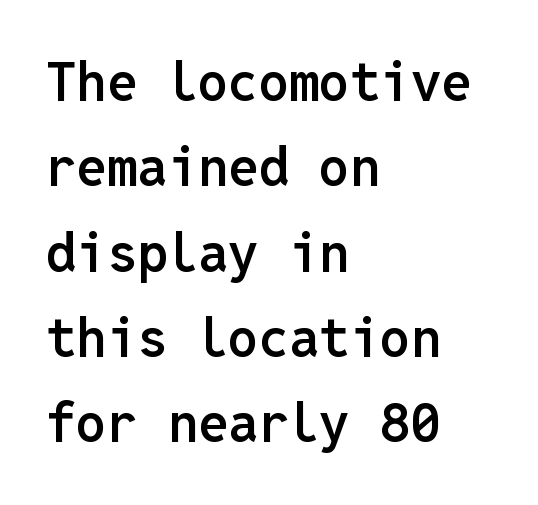
{"serif": "no", "italic": "no", "bold": "semi", "weight": "semibold", "width": "normal", "stroke_contrast": "low", "x_height": "medium", "monospaced": "yes", "underline": "no", "align": "left", "line_spacing": "normal", "line_spacing_ratio": 1.58, "letter_spacing": "normal", "letter_spacing_em": 0.0, "glyph_px": 54}
